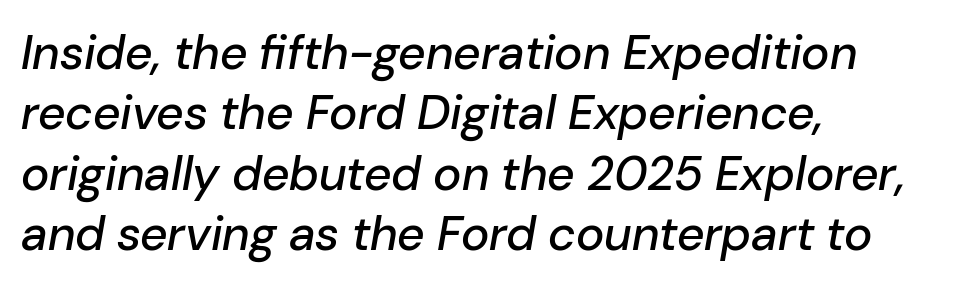
{"italic": "yes", "lean": "right", "slant_degrees": 10, "width": "normal", "stroke_contrast": "low", "x_height": "medium", "monospaced": "no", "underline": "no", "align": "left", "line_spacing": "normal", "line_spacing_ratio": 1.26, "letter_spacing": "normal", "letter_spacing_em": 0.0, "glyph_px": 48}
